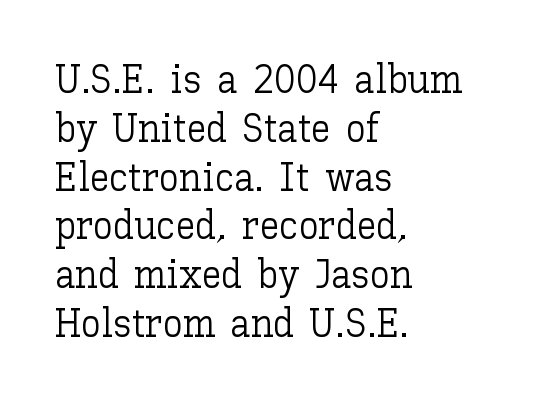
Q: Is the text bold? A: No.
Q: Is the text italic (slanted)? A: No, it is upright.
Q: Is the text underlined? A: No.
Q: How is the paragraph aligned? A: Left-aligned.
Q: Is the spacing between letters normal or unusually wide? A: Normal.
Q: Width (condensed, normal, or wide)? A: Normal.
Q: Stroke contrast? A: Low.
Q: x-height? A: Medium.
Q: Monospaced? A: No.
